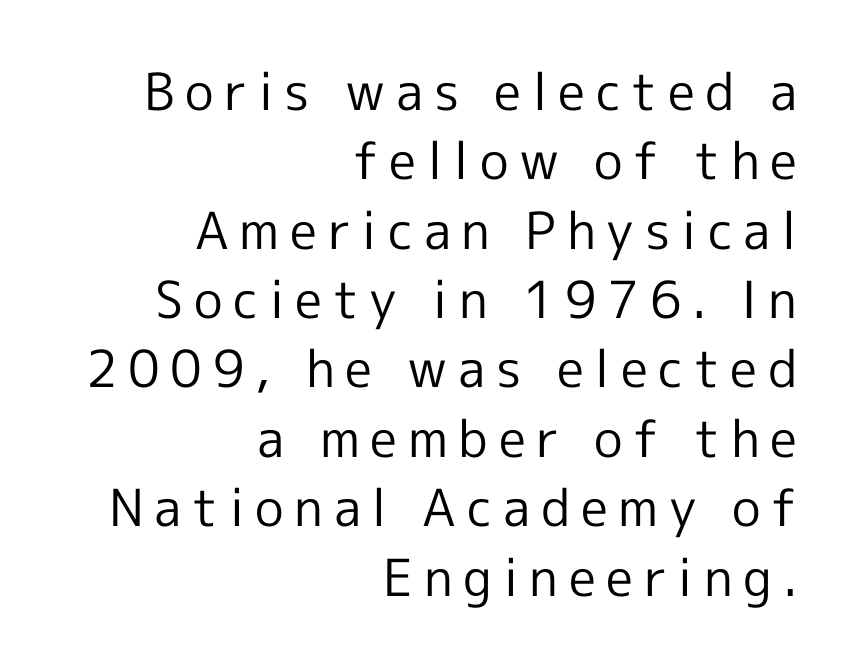
The image shows 51 px regular-weight sans-serif type, upright; set right-aligned, normal line spacing (1.36x), unusually wide letter spacing (+0.21 em), not underlined; a medium x-height.
